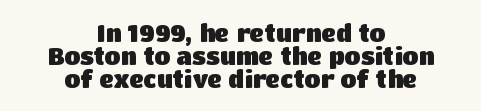
The image shows 23 px bold type, upright; set centered, tight line spacing (0.99x), normal letter spacing, not underlined.
